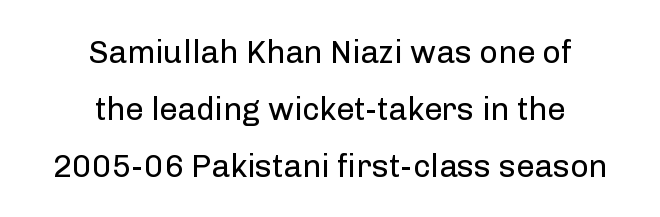
The image shows 32 px regular-weight sans-serif type, upright; set centered, line spacing 1.78x, normal letter spacing, not underlined; low stroke contrast and a medium x-height.
